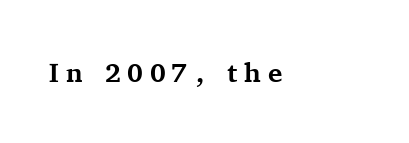
Q: Is the text bold? A: Yes.
Q: Is the text italic (slanted)? A: No, it is upright.
Q: Is the text underlined? A: No.
Q: How is the paragraph aligned? A: Left-aligned.
Q: Is the spacing between letters normal or unusually wide? A: Unusually wide.
